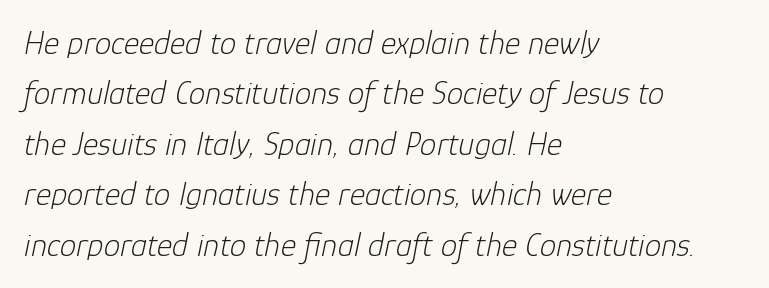
{"italic": "yes", "lean": "right", "slant_degrees": 12, "bold": "no", "weight": "light", "width": "normal", "stroke_contrast": "low", "x_height": "medium", "monospaced": "no", "underline": "no", "align": "left", "line_spacing": "normal", "line_spacing_ratio": 1.53, "letter_spacing": "normal", "letter_spacing_em": 0.0, "glyph_px": 33}
